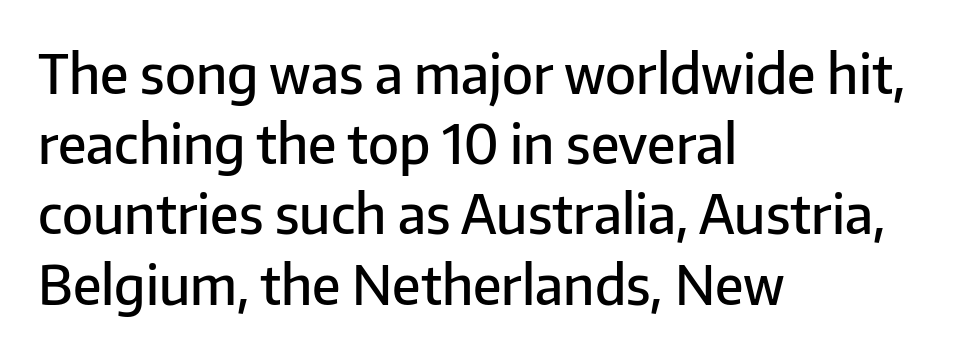
Q: Is the text bold? A: Semi-bold.
Q: Is the text italic (slanted)? A: No, it is upright.
Q: Is the typeface a serif or a sans-serif typeface? A: Sans-serif.
Q: Is the text underlined? A: No.
Q: How is the paragraph aligned? A: Left-aligned.
Q: Is the spacing between letters normal or unusually wide? A: Normal.
Q: Is the spacing between lines tight, normal or loose? A: Normal.
Q: Width (condensed, normal, or wide)? A: Normal.
Q: Stroke contrast? A: Low.
Q: x-height? A: Medium.
Q: Monospaced? A: No.
